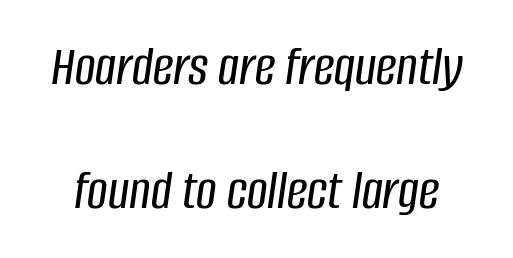
Q: Is the text italic (slanted)? A: Yes, it leans right by about 8 degrees.
Q: Is the text underlined? A: No.
Q: Is the spacing between letters normal or unusually wide? A: Normal.
Q: Is the spacing between lines tight, normal or loose? A: Loose.
Q: Width (condensed, normal, or wide)? A: Condensed.
Q: Stroke contrast? A: Low.
Q: x-height? A: Large.
Q: Monospaced? A: No.
